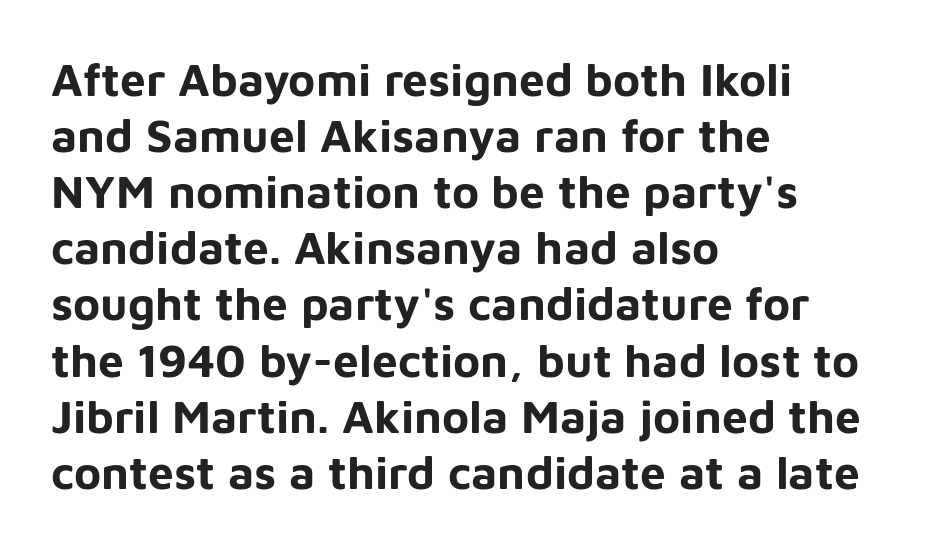
{"serif": "no", "italic": "no", "bold": "yes", "weight": "bold", "width": "normal", "stroke_contrast": "low", "x_height": "medium", "monospaced": "no", "underline": "no", "align": "left", "line_spacing_ratio": 1.22, "letter_spacing": "normal", "letter_spacing_em": 0.0, "glyph_px": 46}
